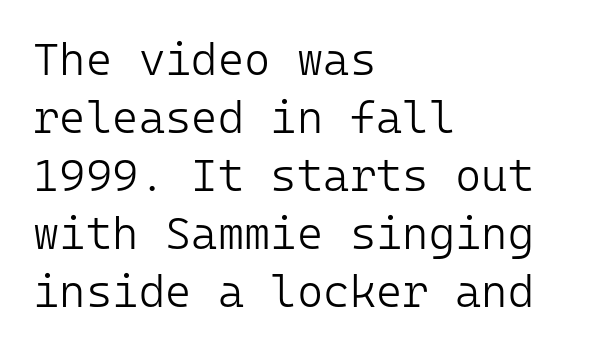
The image shows 45 px light sans-serif type, upright, monospaced; set left-aligned, normal line spacing (1.29x), normal letter spacing, not underlined; low stroke contrast and a medium x-height.
